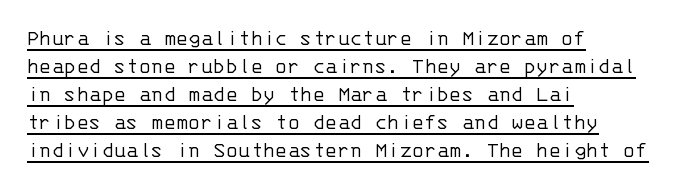
{"italic": "no", "bold": "no", "underline": "yes", "align": "left", "line_spacing_ratio": 1.22, "letter_spacing": "normal", "letter_spacing_em": 0.0, "glyph_px": 23}
